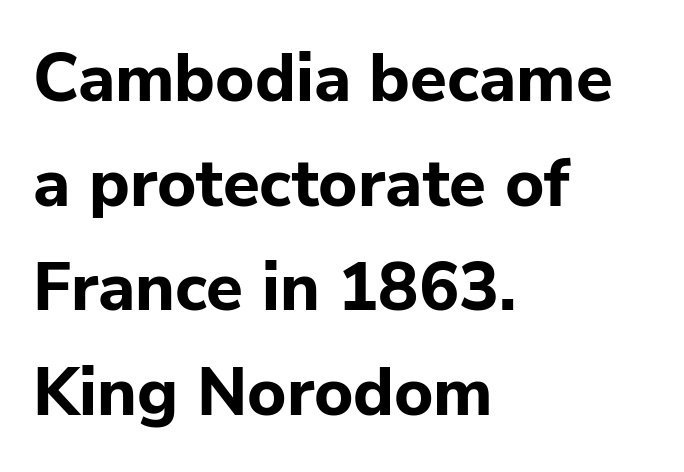
Successive baselines arrive at the customary interval. Words appear dense and cohesive because spacing is normal. Casual observation: everything's shoved over to the left. The baseline area is clear. A typesetter would call this proportional, since set widths differ per character. When letters stand straight like this, we call the style roman or upright.
